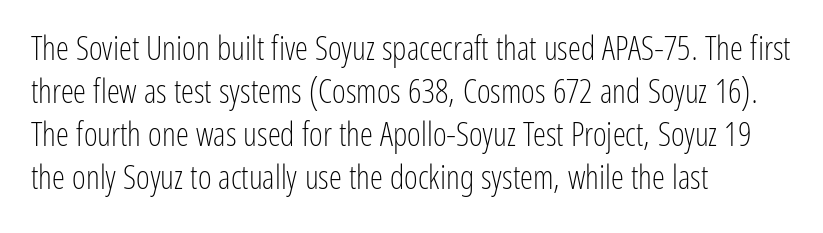
Proportional: the letters do not fall into vertical columns. Designer's note — italics off, roman on. This sample is left-justified, so line endings fall wherever the words run out. Beneath every word, the page is bare.
